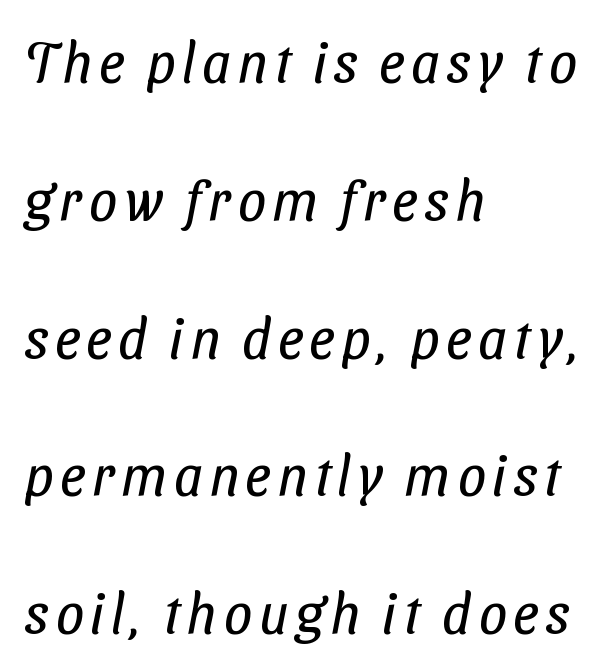
{"serif": "no", "bold": "no", "weight": "regular", "width": "condensed", "stroke_contrast": "low", "x_height": "medium", "monospaced": "no", "underline": "no", "align": "left", "line_spacing": "loose", "line_spacing_ratio": 2.46, "glyph_px": 56}
